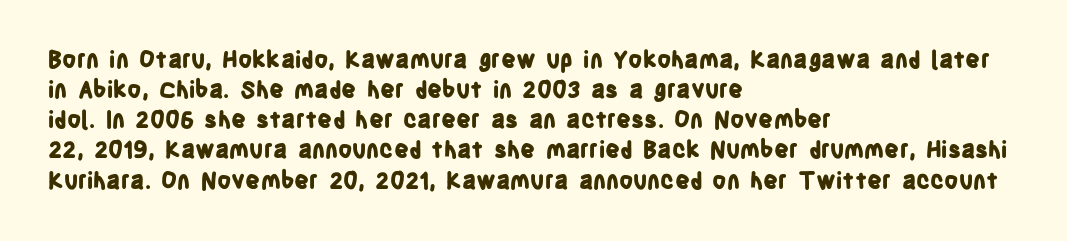
The image shows 23 px bold type, upright; set left-aligned, normal line spacing (1.31x), normal letter spacing, not underlined.
